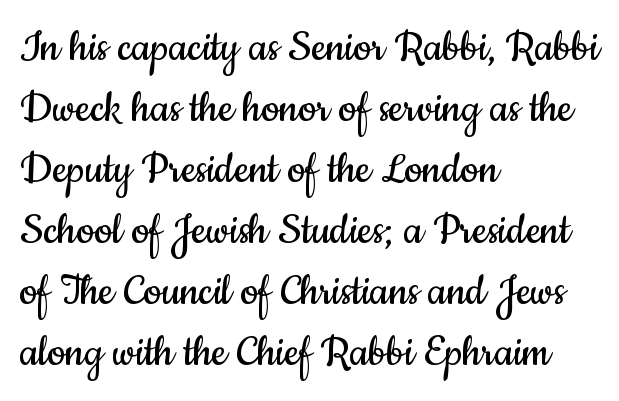
Q: Is the text bold? A: No.
Q: Is the text italic (slanted)? A: Yes.
Q: Is the typeface a serif or a sans-serif typeface? A: Sans-serif.
Q: Is the text underlined? A: No.
Q: How is the paragraph aligned? A: Left-aligned.
Q: Is the spacing between letters normal or unusually wide? A: Normal.
Q: Width (condensed, normal, or wide)? A: Condensed.
Q: Stroke contrast? A: Low.
Q: x-height? A: Small.
Q: Monospaced? A: No.
